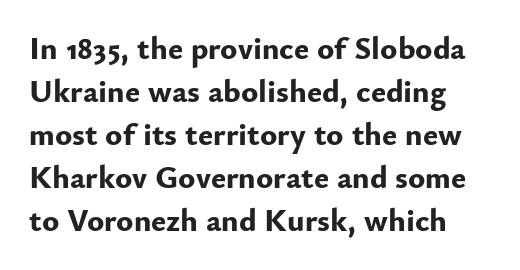
The passage shown is emphatically bold. Proportional: the letters do not fall into vertical columns. Characters remain perfectly vertical along every line. The letters carry no serifs — their stems end cleanly without finishing strokes. What's the leading like? Ordinary, nothing unusual.
